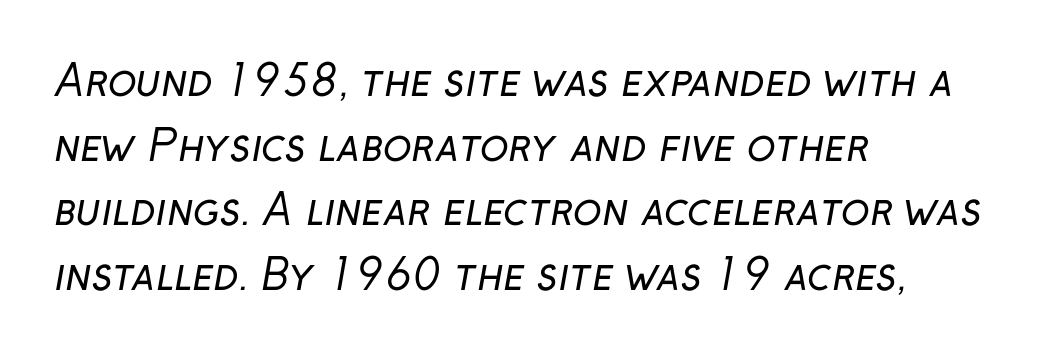
The image shows 42 px regular-weight sans-serif type; set left-aligned, normal line spacing (1.54x), normal letter spacing, not underlined; low stroke contrast and a medium x-height.
